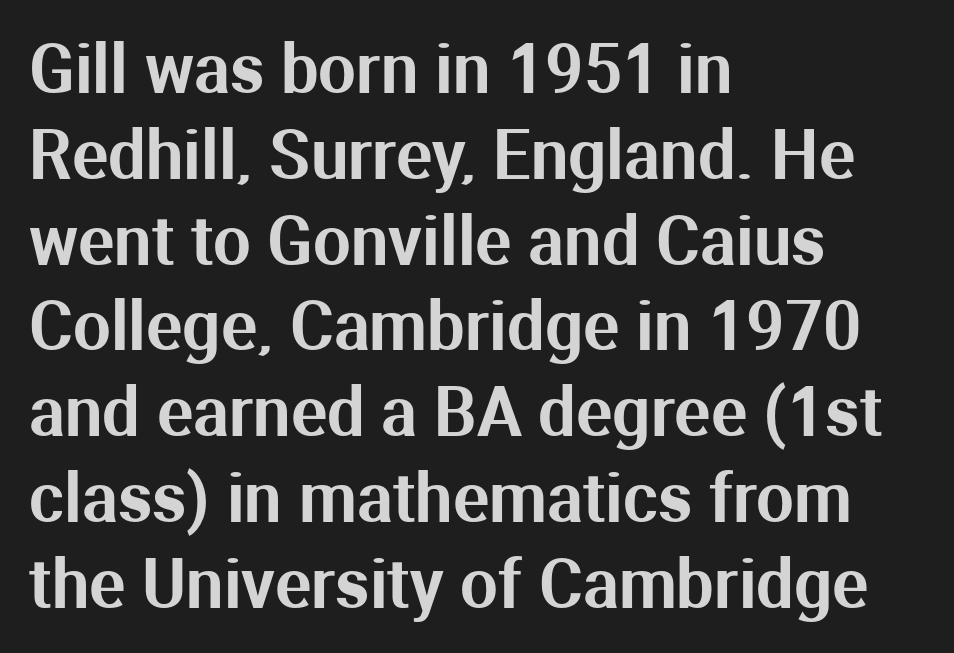
The image shows 67 px sans-serif type, upright; set left-aligned, normal line spacing (1.28x), normal letter spacing, not underlined; medium stroke contrast and a medium x-height.
